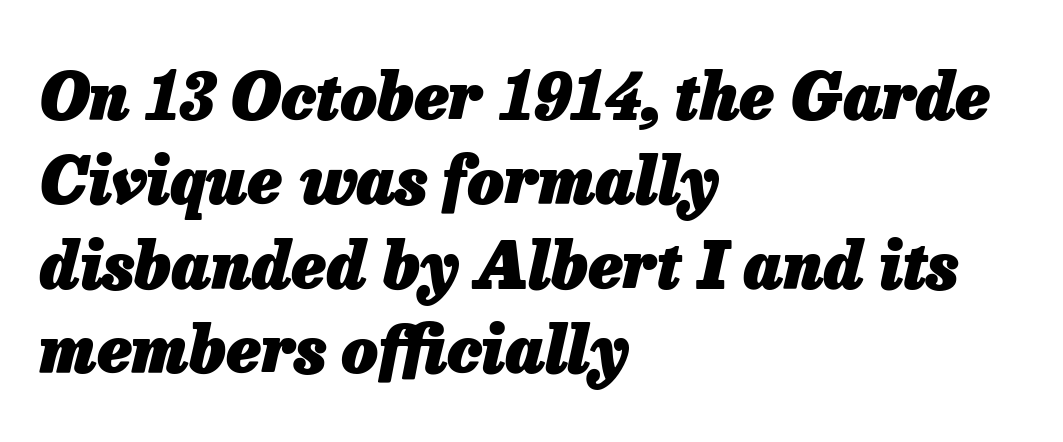
In CSS terms this would be text-align: left. Letters rest on an invisible, unmarked baseline. The passage shown is typed in a proportional face where columns would drift. Spacing between characters is what you'd get straight out of the box. The rendering applies a slant to the glyphs. Does the leading feel generous? No, just average.
